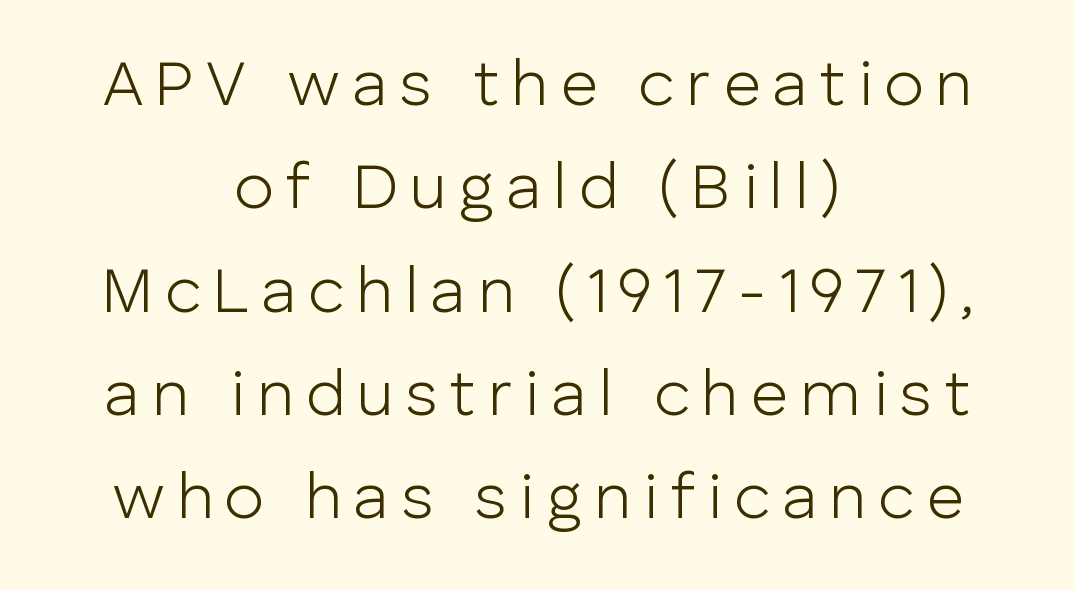
{"serif": "no", "italic": "no", "bold": "no", "weight": "light", "width": "normal", "stroke_contrast": "low", "x_height": "medium", "monospaced": "no", "underline": "no", "align": "center", "line_spacing": "normal", "line_spacing_ratio": 1.59, "glyph_px": 65}
